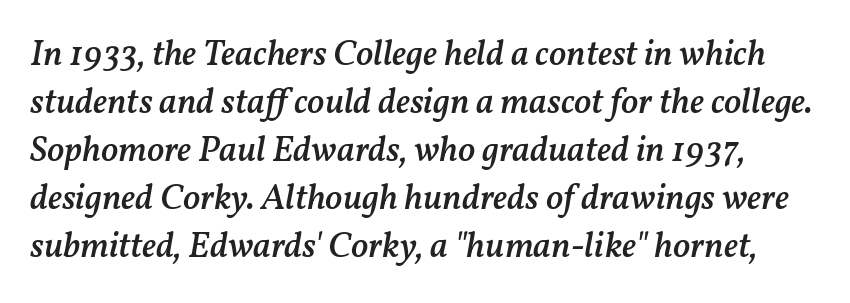
The image shows 36 px semibold type, italic (leaning right); set normal line spacing (1.33x), normal letter spacing, not underlined; medium stroke contrast and a medium x-height.
